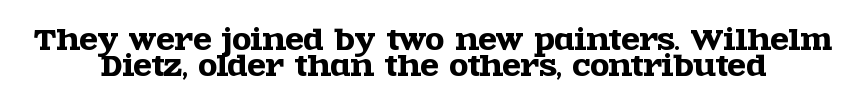
Q: Is the text italic (slanted)? A: No, it is upright.
Q: Is the text underlined? A: No.
Q: How is the paragraph aligned? A: Centered.
Q: Is the spacing between letters normal or unusually wide? A: Normal.
Q: Is the spacing between lines tight, normal or loose? A: Tight.
